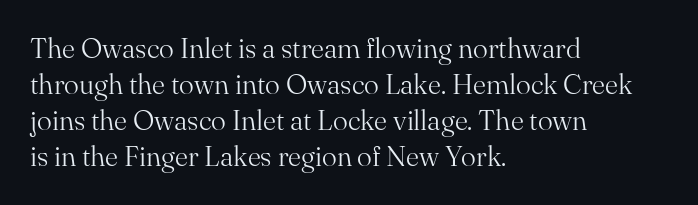
Q: Is the text bold? A: No.
Q: Is the text italic (slanted)? A: No, it is upright.
Q: Is the typeface a serif or a sans-serif typeface? A: Serif.
Q: Is the text underlined? A: No.
Q: How is the paragraph aligned? A: Left-aligned.
Q: Is the spacing between letters normal or unusually wide? A: Normal.
Q: Is the spacing between lines tight, normal or loose? A: Normal.
Q: Width (condensed, normal, or wide)? A: Normal.
Q: Stroke contrast? A: Medium.
Q: x-height? A: Small.
Q: Monospaced? A: No.
